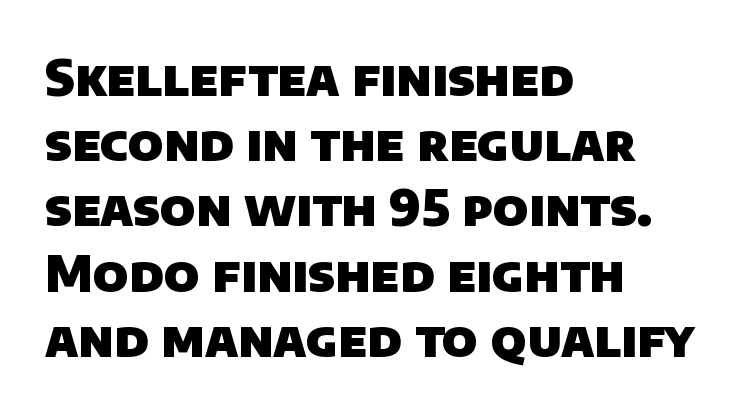
Q: Is the text bold? A: Yes.
Q: Is the typeface a serif or a sans-serif typeface? A: Sans-serif.
Q: Is the text underlined? A: No.
Q: How is the paragraph aligned? A: Left-aligned.
Q: Is the spacing between letters normal or unusually wide? A: Normal.
Q: Is the spacing between lines tight, normal or loose? A: Normal.
Q: Width (condensed, normal, or wide)? A: Normal.
Q: Stroke contrast? A: Low.
Q: x-height? A: Large.
Q: Monospaced? A: No.
